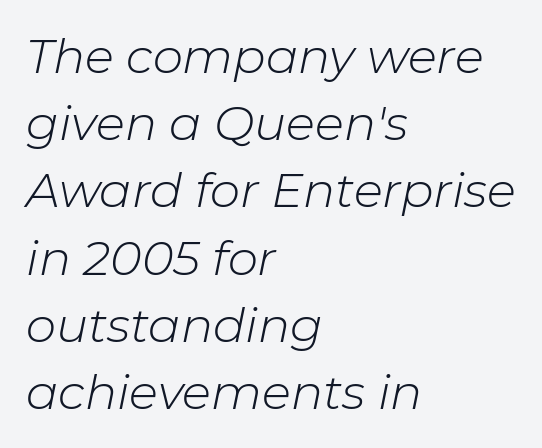
Q: Is the text bold? A: No.
Q: Is the text italic (slanted)? A: Yes, it leans right by about 11 degrees.
Q: Is the text underlined? A: No.
Q: How is the paragraph aligned? A: Left-aligned.
Q: Is the spacing between letters normal or unusually wide? A: Normal.
Q: Is the spacing between lines tight, normal or loose? A: Normal.
Q: Width (condensed, normal, or wide)? A: Normal.
Q: Stroke contrast? A: Low.
Q: x-height? A: Medium.
Q: Monospaced? A: No.
